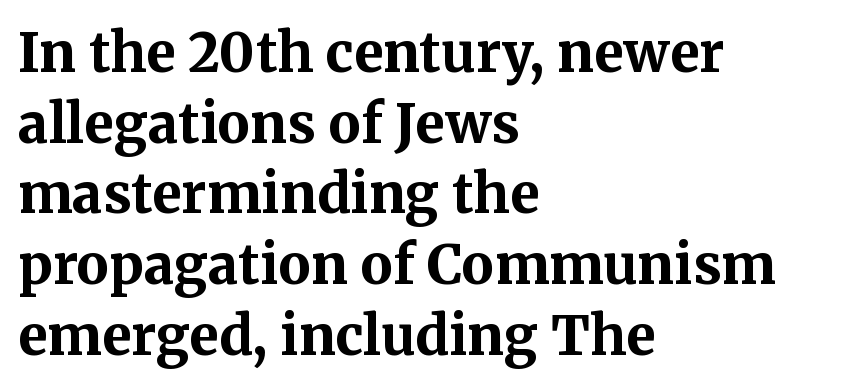
Q: Is the text bold? A: Yes.
Q: Is the text italic (slanted)? A: No, it is upright.
Q: Is the typeface a serif or a sans-serif typeface? A: Serif.
Q: Is the text underlined? A: No.
Q: How is the paragraph aligned? A: Left-aligned.
Q: Is the spacing between letters normal or unusually wide? A: Normal.
Q: Is the spacing between lines tight, normal or loose? A: Normal.
Q: Width (condensed, normal, or wide)? A: Normal.
Q: Stroke contrast? A: Medium.
Q: x-height? A: Medium.
Q: Monospaced? A: No.
